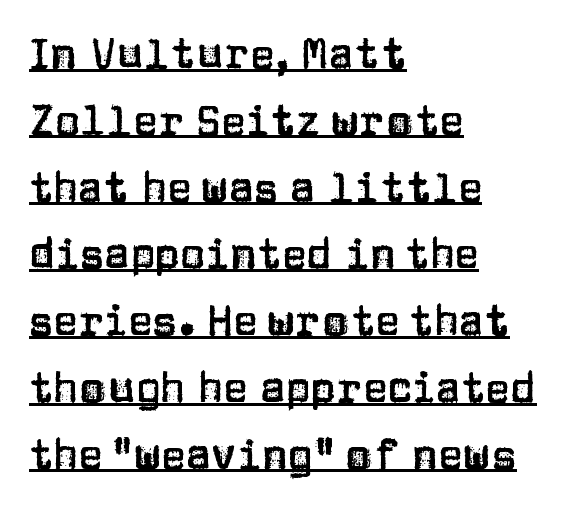
{"serif": "no", "italic": "no", "width": "normal", "stroke_contrast": "low", "x_height": "large", "monospaced": "no", "underline": "yes", "align": "left", "line_spacing": "normal", "line_spacing_ratio": 1.59, "letter_spacing": "normal", "letter_spacing_em": 0.0, "glyph_px": 42}
